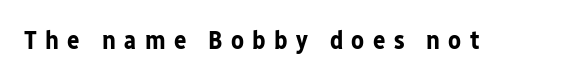
The specimen omits any rule beneath the text block's lines. The font's upright variant was chosen for this text. The tracking jumps out immediately: characters are airy and widely separated. The passage shown is emphatically bold.
